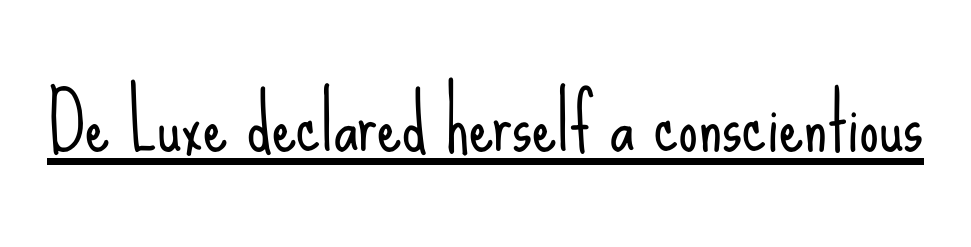
Here the designer chose a conventional face with non-uniform glyph widths. Stroke thickness stays within the range of a standard reading face or lighter. This sample uses an upright cut, with every glyph sitting square on the baseline. This is underlined copy, the kind a proofreader might mark for attention. Is the letter spacing exaggerated? No — it looks like the ordinary default. In terms of letterform style, serifs are entirely absent.
